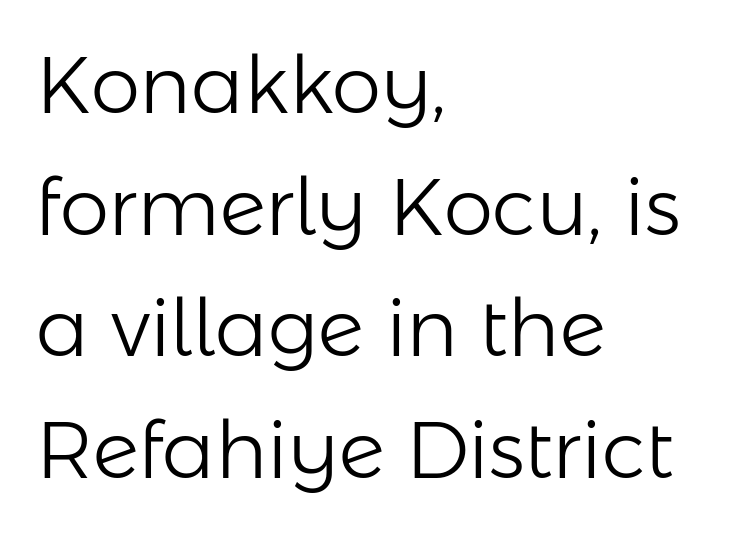
{"serif": "no", "italic": "no", "bold": "no", "weight": "light", "width": "normal", "stroke_contrast": "low", "x_height": "medium", "monospaced": "no", "underline": "no", "align": "left", "line_spacing": "normal", "line_spacing_ratio": 1.54, "letter_spacing": "normal", "letter_spacing_em": 0.0, "glyph_px": 79}
